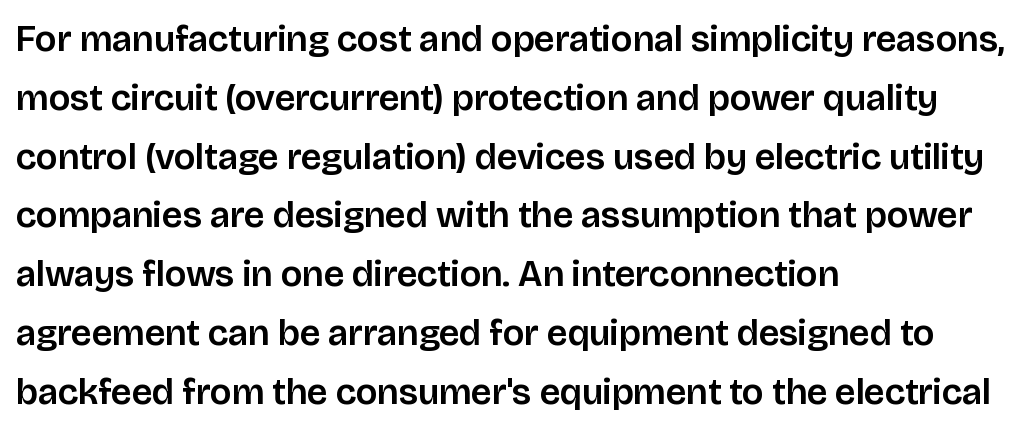
{"serif": "no", "italic": "no", "width": "normal", "stroke_contrast": "low", "x_height": "large", "monospaced": "no", "underline": "no", "align": "left", "line_spacing": "normal", "line_spacing_ratio": 1.59, "letter_spacing": "normal", "letter_spacing_em": 0.0, "glyph_px": 37}
